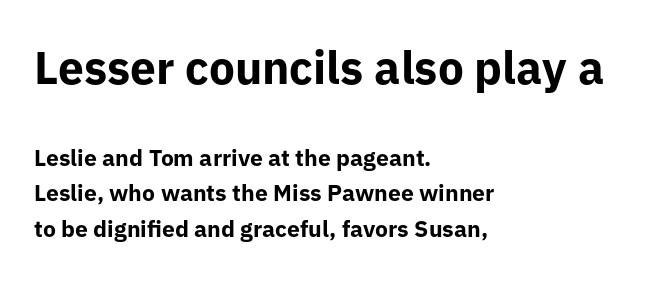
Q: Is the text bold? A: Yes.
Q: Is the text italic (slanted)? A: No, it is upright.
Q: Is the typeface a serif or a sans-serif typeface? A: Sans-serif.
Q: Is the text underlined? A: No.
Q: How is the paragraph aligned? A: Left-aligned.
Q: Is the spacing between letters normal or unusually wide? A: Normal.
Q: Is the spacing between lines tight, normal or loose? A: Normal.
Q: Which block of text is set in a larger size, the first (top) or the second (bottom)? A: The first (top) one.
Q: Width (condensed, normal, or wide)? A: Normal.
Q: Stroke contrast? A: Low.
Q: x-height? A: Medium.
Q: Monospaced? A: No.
